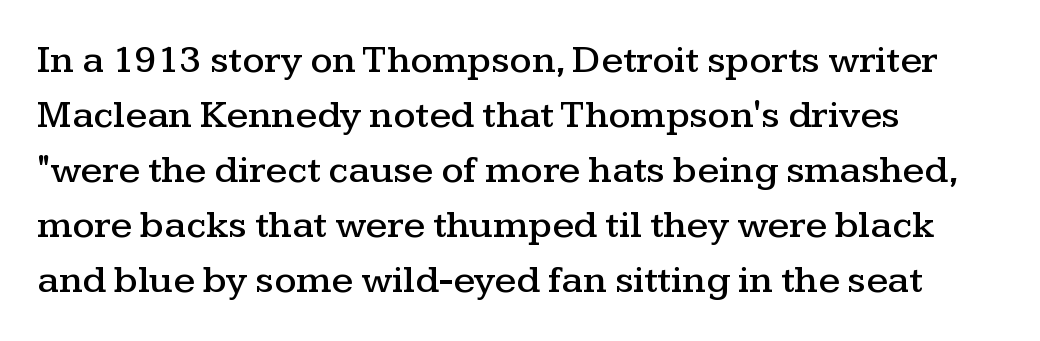
The image shows 39 px wide serif type, upright; set left-aligned, normal line spacing (1.41x), normal letter spacing, not underlined; medium stroke contrast and a medium x-height.
